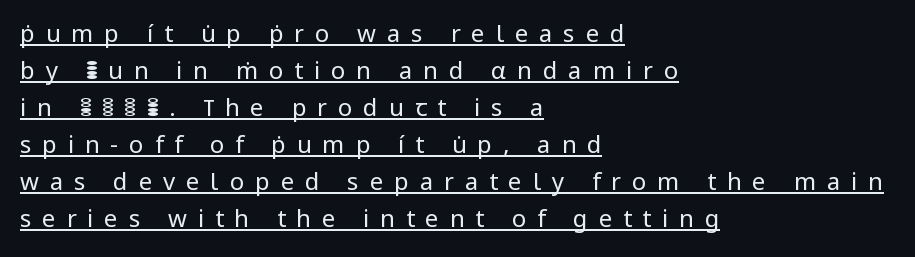
Q: Is the text bold? A: No.
Q: Is the text italic (slanted)? A: No, it is upright.
Q: Is the text underlined? A: Yes.
Q: How is the paragraph aligned? A: Left-aligned.
Q: Is the spacing between letters normal or unusually wide? A: Unusually wide.
Q: Is the spacing between lines tight, normal or loose? A: Normal.
